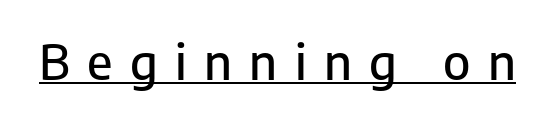
{"serif": "no", "italic": "no", "width": "normal", "stroke_contrast": "low", "x_height": "medium", "monospaced": "no", "underline": "yes", "letter_spacing": "wide", "letter_spacing_em": 0.36, "glyph_px": 48}
